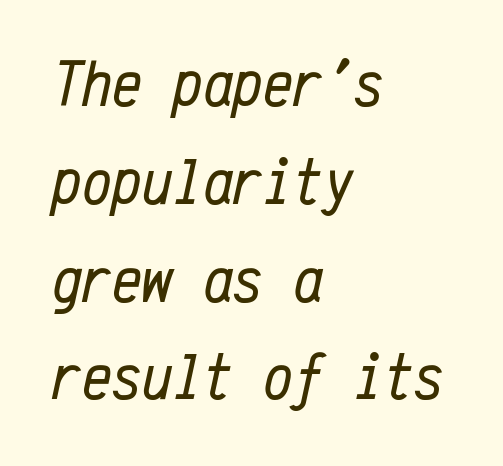
{"italic": "yes", "lean": "right", "slant_degrees": 12, "bold": "no", "weight": "regular", "width": "condensed", "stroke_contrast": "low", "x_height": "medium", "monospaced": "yes", "underline": "no", "align": "left", "line_spacing": "normal", "line_spacing_ratio": 1.46, "letter_spacing": "normal", "letter_spacing_em": 0.0, "glyph_px": 67}
